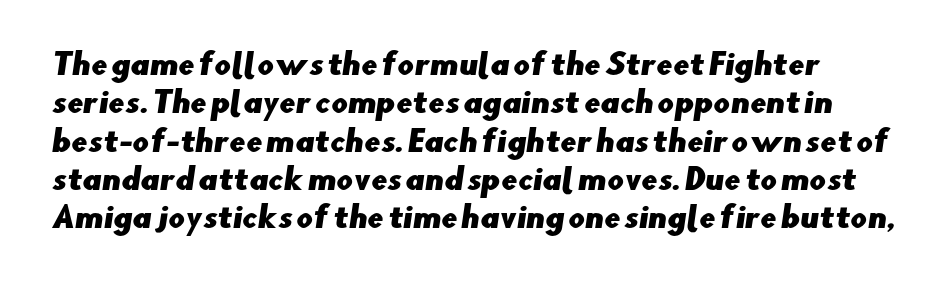
Q: Is the typeface a serif or a sans-serif typeface? A: Sans-serif.
Q: Is the text underlined? A: No.
Q: Is the spacing between letters normal or unusually wide? A: Normal.
Q: Is the spacing between lines tight, normal or loose? A: Normal.
Q: Width (condensed, normal, or wide)? A: Normal.
Q: Stroke contrast? A: Low.
Q: x-height? A: Small.
Q: Monospaced? A: No.
